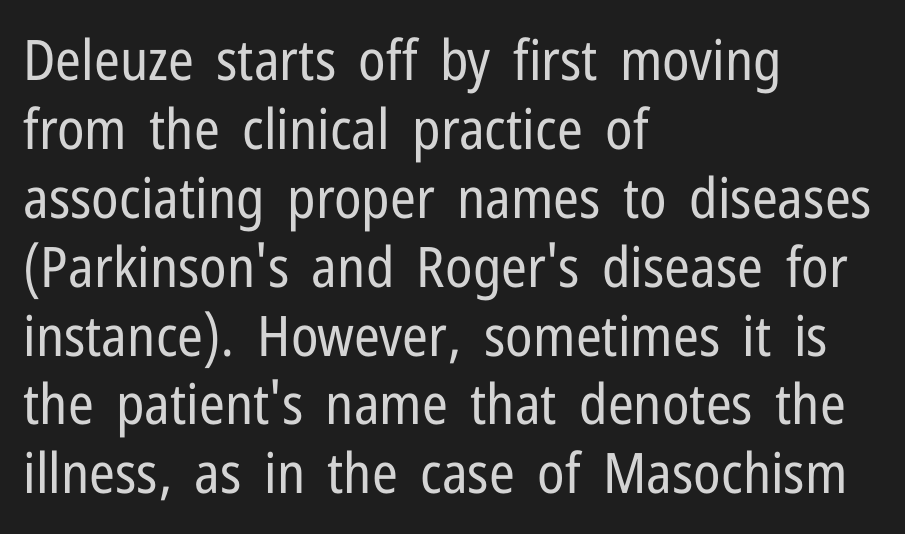
{"serif": "no", "italic": "no", "bold": "no", "weight": "regular", "width": "condensed", "stroke_contrast": "low", "x_height": "medium", "monospaced": "no", "underline": "no", "align": "left", "line_spacing_ratio": 1.23, "letter_spacing": "normal", "letter_spacing_em": 0.0, "glyph_px": 56}
